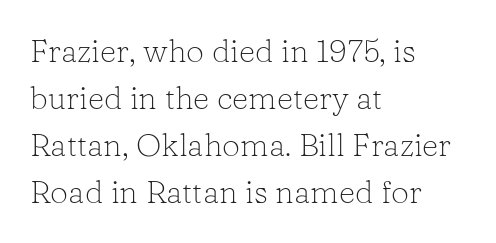
{"serif": "yes", "italic": "no", "bold": "no", "weight": "light", "width": "normal", "stroke_contrast": "low", "x_height": "medium", "monospaced": "no", "underline": "no", "align": "left", "line_spacing": "normal", "line_spacing_ratio": 1.47, "letter_spacing": "normal", "letter_spacing_em": 0.0, "glyph_px": 32}
